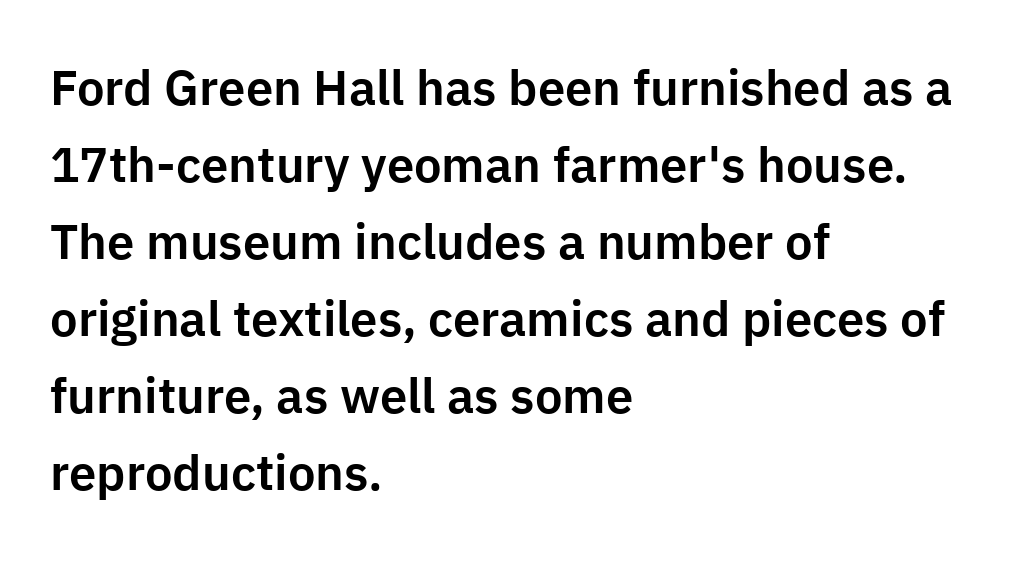
{"serif": "no", "italic": "no", "width": "normal", "stroke_contrast": "low", "x_height": "medium", "monospaced": "no", "underline": "no", "align": "left", "line_spacing": "normal", "line_spacing_ratio": 1.57, "letter_spacing": "normal", "letter_spacing_em": 0.0, "glyph_px": 49}
